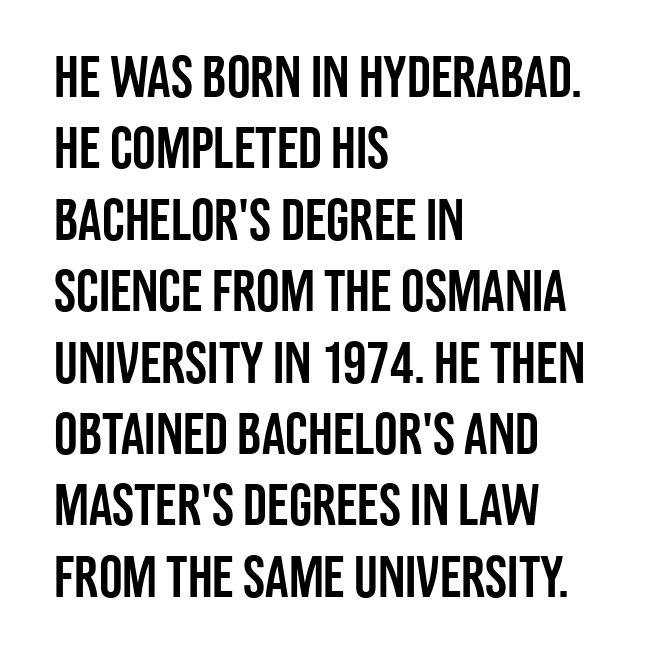
Q: Is the text italic (slanted)? A: No, it is upright.
Q: Is the typeface a serif or a sans-serif typeface? A: Sans-serif.
Q: Is the text underlined? A: No.
Q: How is the paragraph aligned? A: Left-aligned.
Q: Is the spacing between letters normal or unusually wide? A: Normal.
Q: Width (condensed, normal, or wide)? A: Condensed.
Q: Stroke contrast? A: Low.
Q: x-height? A: Large.
Q: Monospaced? A: No.
